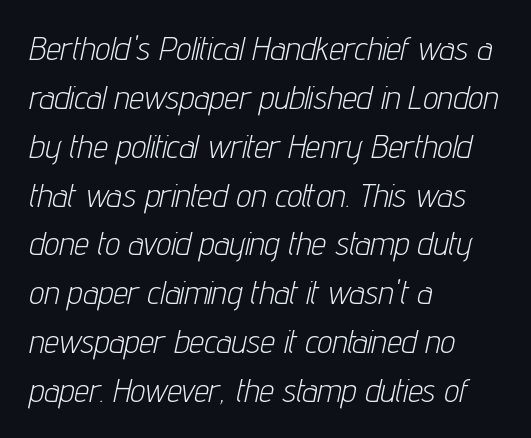
These lines are rendered in a variable-pitch font. This sample is left-justified, so line endings fall wherever the words run out. The line-height multiplier appears to be the usual default. No heavy texture on the line: the type isn't bold. Inter-character spacing is left at the font's built-in metrics.
